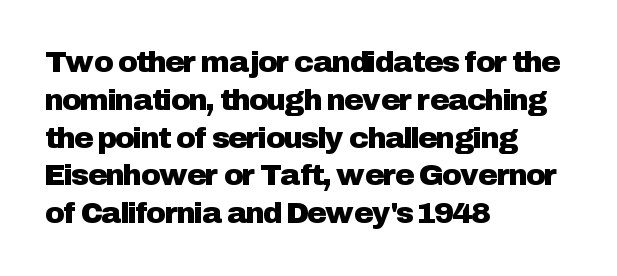
{"serif": "no", "italic": "no", "width": "normal", "stroke_contrast": "low", "x_height": "medium", "monospaced": "no", "underline": "no", "align": "left", "line_spacing": "normal", "line_spacing_ratio": 1.26, "letter_spacing": "normal", "letter_spacing_em": 0.0, "glyph_px": 30}
